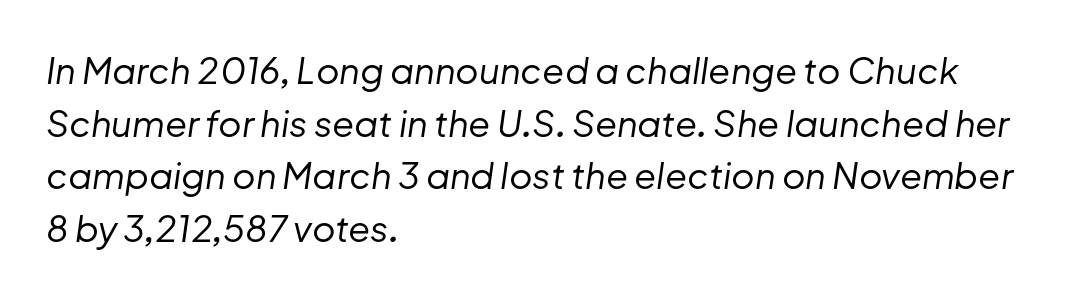
This sample keeps an unexceptional amount of space between lines. Words appear dense and cohesive because spacing is normal. Character widths vary here, with narrow letters taking less room than wide ones. Each line starts at the same left margin while the right side varies. Vertical stems look standard width or narrower in stroke. This is oblique type, the kind used for emphasis or titles.
